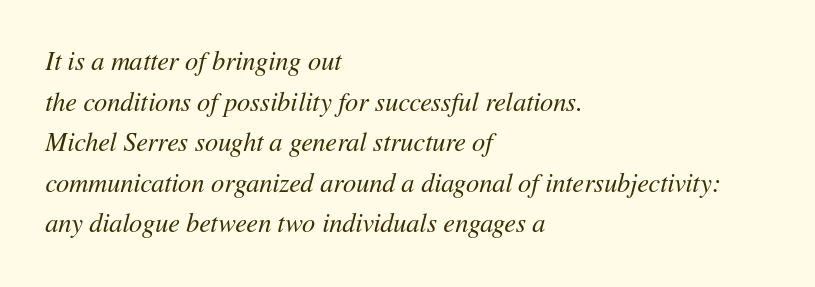
Ink coverage per letter is moderate at most. Nobody drew a line under any word here. The horizontal fit of the characters is conventional and even. Visually the block forms a straight wall on the left and a jagged coastline on the right. Style check: oblique.
